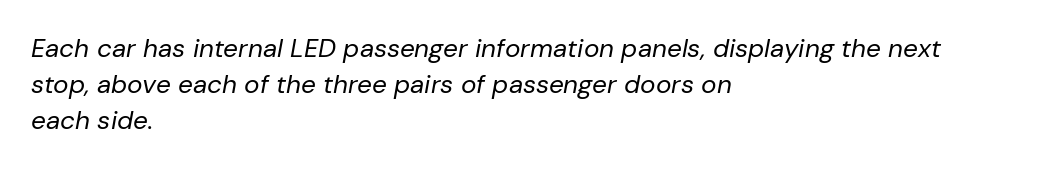
It's the slanting kind of type. No heavy texture on the line: the type isn't bold. Words appear dense and cohesive because spacing is normal. This block has exactly the height ordinary leading produces. Horizontally, the lines are justified to the leading edge only. The gap between lines stays unmarked.
